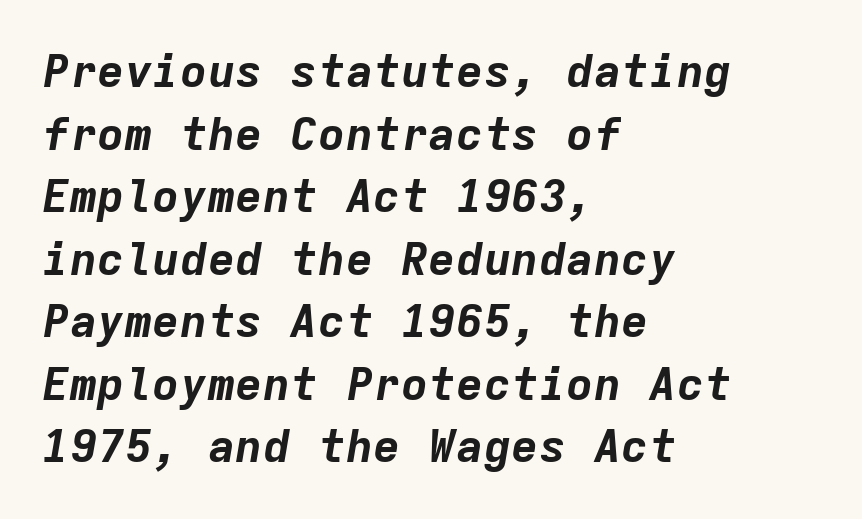
The image shows 46 px bold type, italic (leaning right), monospaced; set left-aligned, normal line spacing (1.36x), normal letter spacing, not underlined; low stroke contrast and a medium x-height.
